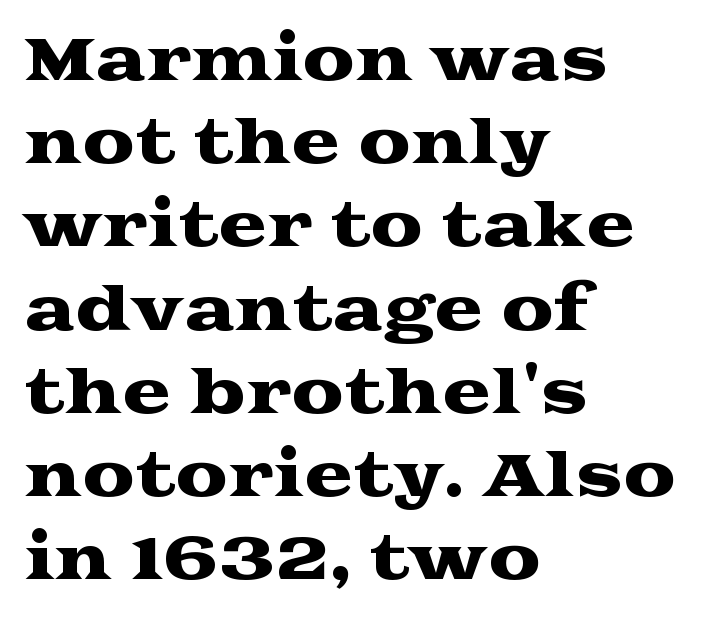
Q: Is the text italic (slanted)? A: No, it is upright.
Q: Is the typeface a serif or a sans-serif typeface? A: Serif.
Q: Is the text underlined? A: No.
Q: How is the paragraph aligned? A: Left-aligned.
Q: Is the spacing between letters normal or unusually wide? A: Normal.
Q: Is the spacing between lines tight, normal or loose? A: Normal.
Q: Width (condensed, normal, or wide)? A: Wide.
Q: Stroke contrast? A: Medium.
Q: x-height? A: Medium.
Q: Monospaced? A: No.
